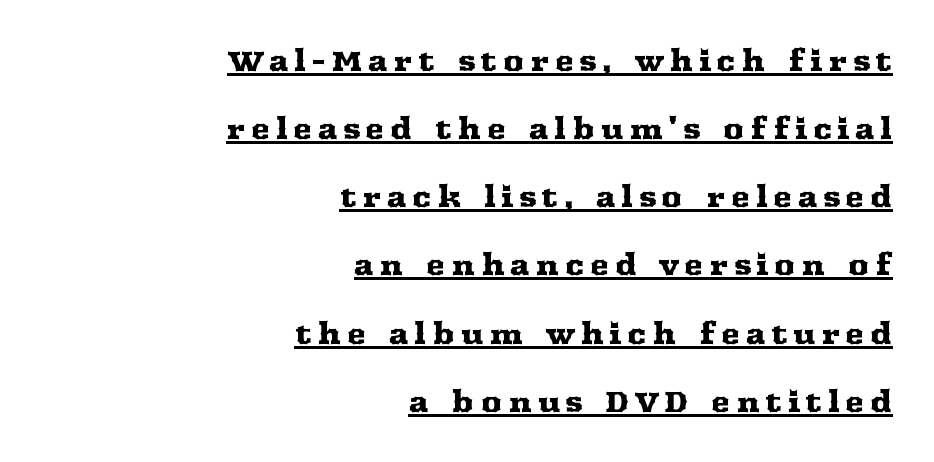
Q: Is the text italic (slanted)? A: No, it is upright.
Q: Is the typeface a serif or a sans-serif typeface? A: Serif.
Q: Is the text underlined? A: Yes.
Q: How is the paragraph aligned? A: Right-aligned.
Q: Is the spacing between lines tight, normal or loose? A: Loose.
Q: Width (condensed, normal, or wide)? A: Wide.
Q: Stroke contrast? A: Medium.
Q: x-height? A: Medium.
Q: Monospaced? A: No.
